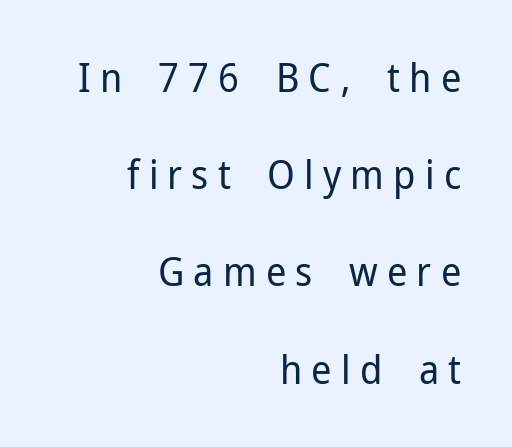
Q: Is the text bold? A: No.
Q: Is the text italic (slanted)? A: No, it is upright.
Q: Is the typeface a serif or a sans-serif typeface? A: Sans-serif.
Q: Is the text underlined? A: No.
Q: How is the paragraph aligned? A: Right-aligned.
Q: Is the spacing between letters normal or unusually wide? A: Unusually wide.
Q: Is the spacing between lines tight, normal or loose? A: Loose.
Q: Width (condensed, normal, or wide)? A: Normal.
Q: Stroke contrast? A: Low.
Q: x-height? A: Medium.
Q: Monospaced? A: No.
